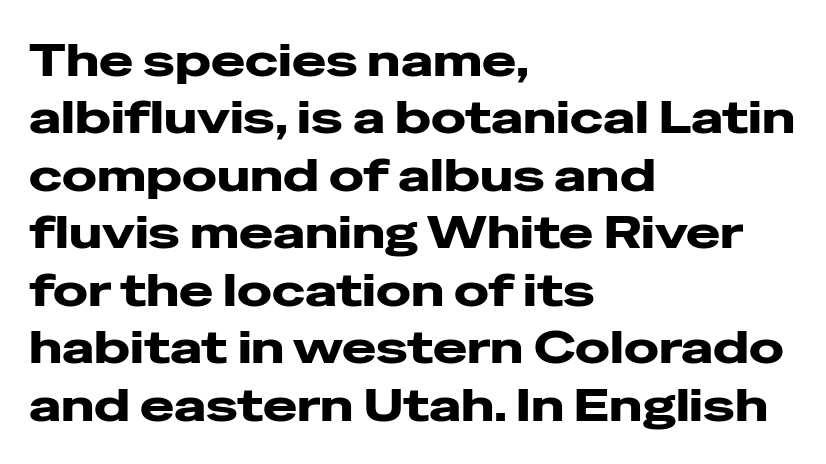
The image shows 46 px wide sans-serif type, upright; set left-aligned, normal line spacing (1.25x), normal letter spacing, not underlined; low stroke contrast and a medium x-height.
